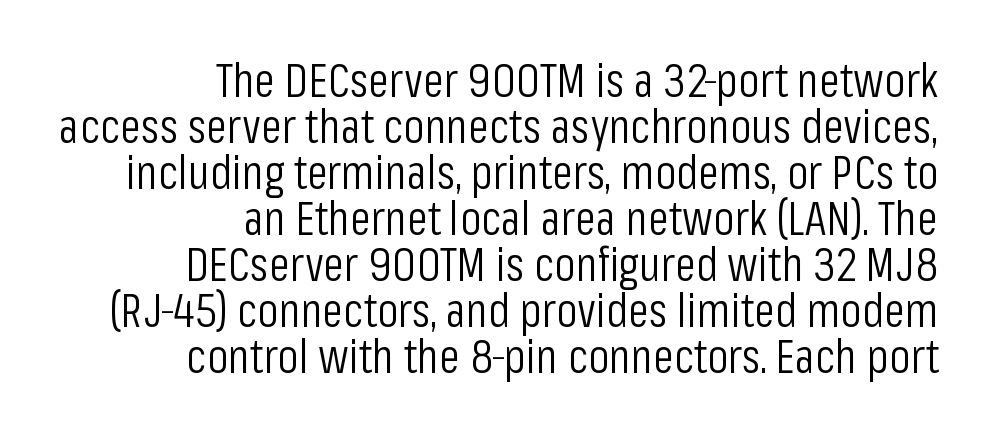
{"serif": "no", "italic": "no", "bold": "no", "weight": "light", "width": "condensed", "stroke_contrast": "low", "x_height": "medium", "monospaced": "no", "underline": "no", "align": "right", "line_spacing": "tight", "line_spacing_ratio": 0.96, "letter_spacing": "normal", "letter_spacing_em": 0.0, "glyph_px": 48}
